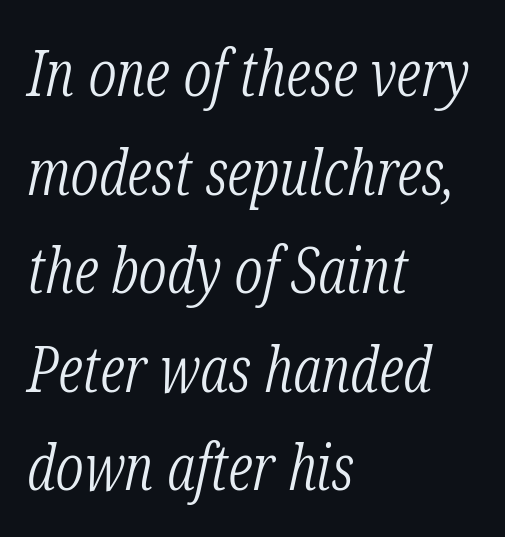
Q: Is the text bold? A: No.
Q: Is the text italic (slanted)? A: Yes, it leans right by about 12 degrees.
Q: Is the typeface a serif or a sans-serif typeface? A: Serif.
Q: Is the text underlined? A: No.
Q: How is the paragraph aligned? A: Left-aligned.
Q: Is the spacing between letters normal or unusually wide? A: Normal.
Q: Is the spacing between lines tight, normal or loose? A: Normal.
Q: Width (condensed, normal, or wide)? A: Condensed.
Q: Stroke contrast? A: Low.
Q: x-height? A: Medium.
Q: Monospaced? A: No.
